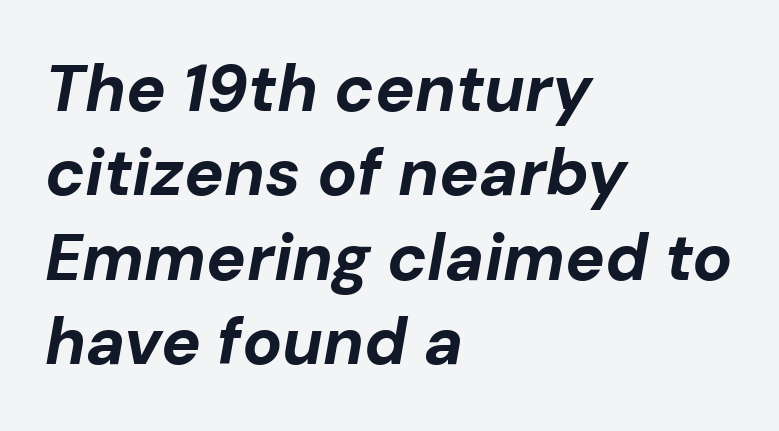
Character widths vary here, with narrow letters taking less room than wide ones. Designer's note — italics engaged. Any mark beneath the type? The region is blank. The letterforms sit shoulder to shoulder at normal distance. The letters are bold, with thick, heavy strokes. Evenly set lines give the paragraph a standard silhouette.
